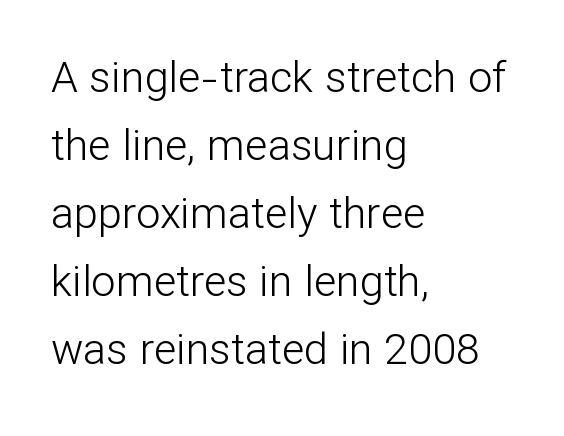
Q: Is the text bold? A: No.
Q: Is the text italic (slanted)? A: No, it is upright.
Q: Is the typeface a serif or a sans-serif typeface? A: Sans-serif.
Q: Is the text underlined? A: No.
Q: How is the paragraph aligned? A: Left-aligned.
Q: Is the spacing between letters normal or unusually wide? A: Normal.
Q: Is the spacing between lines tight, normal or loose? A: Normal.
Q: Width (condensed, normal, or wide)? A: Normal.
Q: Stroke contrast? A: Low.
Q: x-height? A: Medium.
Q: Monospaced? A: No.
